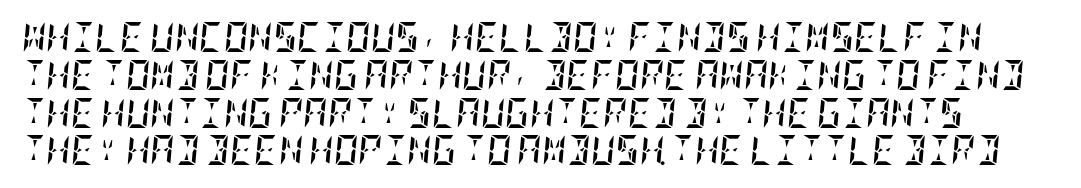
Q: Is the text bold? A: Yes.
Q: Is the text italic (slanted)? A: Yes, it leans right by about 5 degrees.
Q: Is the text underlined? A: No.
Q: Is the spacing between letters normal or unusually wide? A: Normal.
Q: Is the spacing between lines tight, normal or loose? A: Normal.
Q: Width (condensed, normal, or wide)? A: Condensed.
Q: Stroke contrast? A: Low.
Q: x-height? A: Large.
